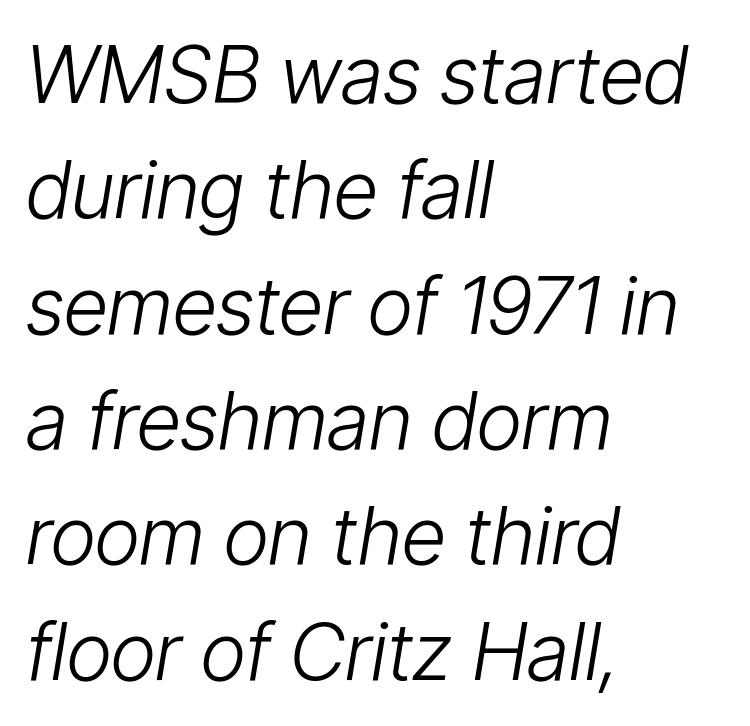
{"italic": "yes", "lean": "right", "slant_degrees": 9, "bold": "no", "weight": "light", "width": "condensed", "stroke_contrast": "low", "x_height": "medium", "monospaced": "no", "underline": "no", "align": "left", "line_spacing": "normal", "line_spacing_ratio": 1.46, "letter_spacing": "normal", "letter_spacing_em": 0.0, "glyph_px": 79}
